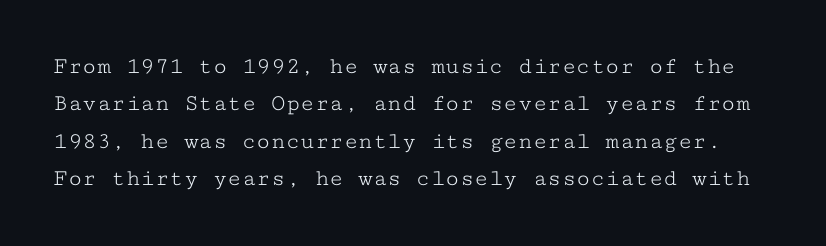
The image shows 24 px text type, upright; set normal line spacing (1.56x), normal letter spacing, not underlined.
